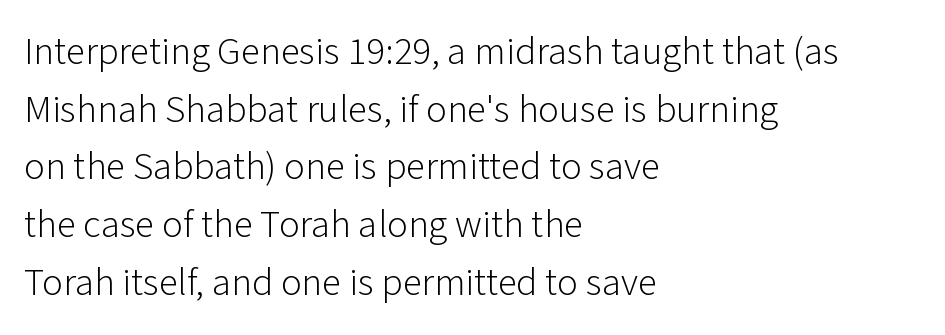
The strokes carry an ordinary text weight at most. Compared with a centered layout, this one pins lines to the left instead. Posture: upright roman. The type family on display is of the sans-serif kind.
